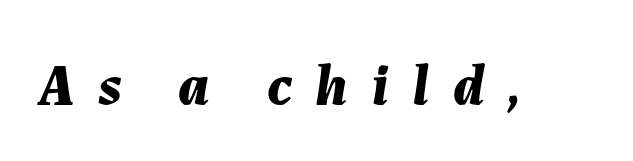
The image shows 58 px bold type, italic (leaning right); set unusually wide letter spacing (+0.4 em), not underlined; medium stroke contrast and a medium x-height.
